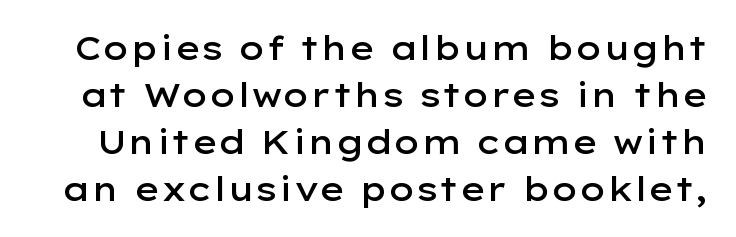
Q: Is the text bold? A: Semi-bold.
Q: Is the text italic (slanted)? A: No, it is upright.
Q: Is the typeface a serif or a sans-serif typeface? A: Sans-serif.
Q: Is the text underlined? A: No.
Q: Is the spacing between letters normal or unusually wide? A: Normal.
Q: Is the spacing between lines tight, normal or loose? A: Normal.
Q: Width (condensed, normal, or wide)? A: Wide.
Q: Stroke contrast? A: Low.
Q: x-height? A: Medium.
Q: Monospaced? A: No.
